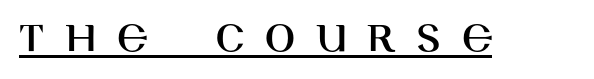
A typesetter would label this face a sans. Notice how the stems are strictly vertical — no italics here. You could not count columns in this text — the font is proportionally spaced. You can see a thin bar hugging the bottom of the glyphs. Is the letter spacing exaggerated? Yes — the characters are pushed far apart.
